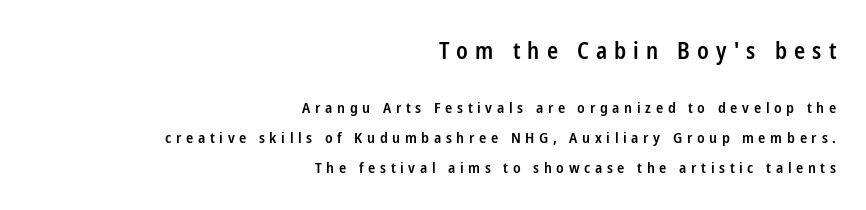
{"italic": "no", "bold": "semi", "underline": "no", "align": "right", "line_spacing": "loose", "line_spacing_ratio": 2.0, "letter_spacing": "wide", "letter_spacing_em": 0.31, "larger_block": "first", "size_ratio": 1.53, "glyph_px": 23}
